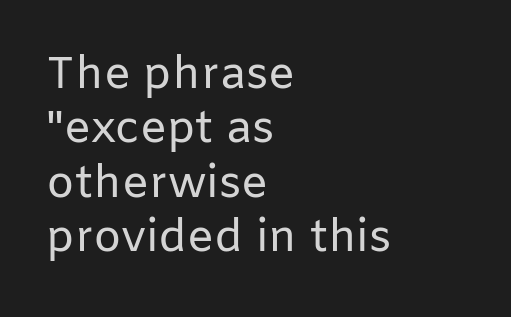
{"serif": "no", "italic": "no", "bold": "no", "weight": "regular", "width": "normal", "stroke_contrast": "low", "x_height": "medium", "monospaced": "no", "underline": "no", "align": "left", "line_spacing_ratio": 1.21, "letter_spacing": "normal", "letter_spacing_em": 0.0, "glyph_px": 45}
